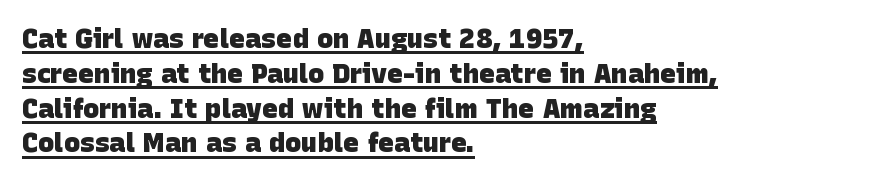
{"bold": "yes", "underline": "yes", "align": "left", "line_spacing": "normal", "line_spacing_ratio": 1.29, "letter_spacing": "normal", "letter_spacing_em": 0.0, "glyph_px": 27}
